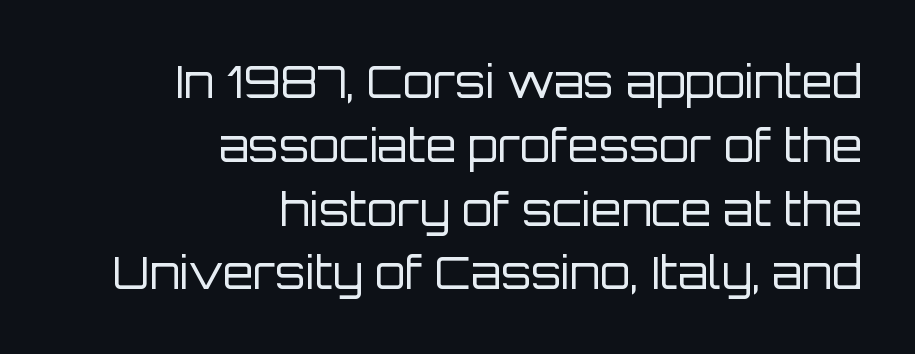
Caption: face not bold, strokes unweighted. Which margin do the lines hug? The right one — the left edge is uneven. Designer's note — italics off, roman on. Nope, no serifs anywhere on these letters. The face used here is rendered with its standard letterfit. Quick note: interline space is typical.
